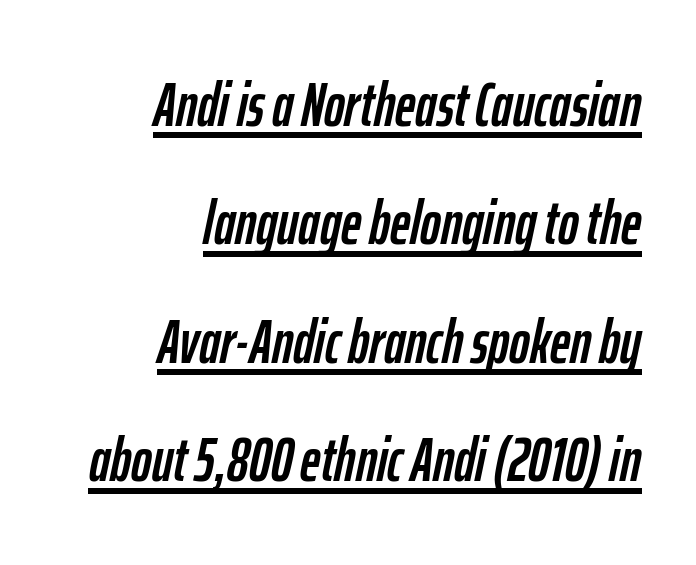
{"italic": "yes", "lean": "right", "slant_degrees": 12, "width": "condensed", "stroke_contrast": "low", "x_height": "medium", "monospaced": "no", "underline": "yes", "align": "right", "line_spacing": "loose", "line_spacing_ratio": 1.91, "letter_spacing": "normal", "letter_spacing_em": 0.0, "glyph_px": 62}
